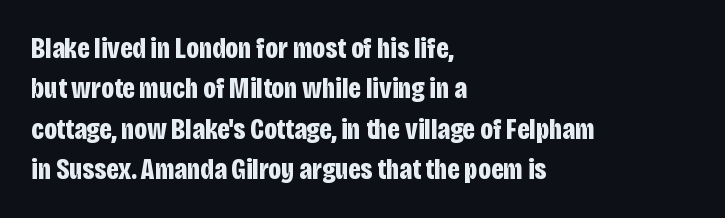
{"serif": "no", "italic": "no", "bold": "yes", "weight": "bold", "width": "condensed", "stroke_contrast": "low", "x_height": "large", "monospaced": "no", "underline": "no", "align": "left", "line_spacing": "normal", "line_spacing_ratio": 1.39, "letter_spacing": "normal", "letter_spacing_em": 0.0, "glyph_px": 29}
